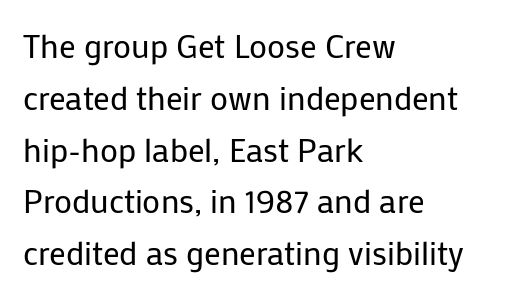
{"serif": "no", "italic": "no", "bold": "no", "weight": "regular", "width": "normal", "stroke_contrast": "low", "x_height": "medium", "monospaced": "no", "underline": "no", "align": "left", "line_spacing": "normal", "line_spacing_ratio": 1.57, "letter_spacing": "normal", "letter_spacing_em": 0.0, "glyph_px": 33}
